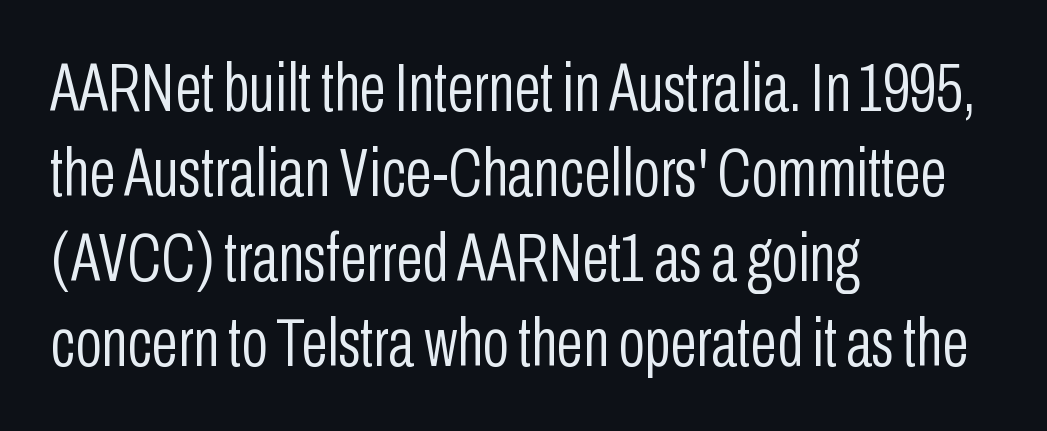
{"serif": "no", "italic": "no", "bold": "no", "weight": "light", "width": "condensed", "stroke_contrast": "low", "x_height": "medium", "monospaced": "no", "underline": "no", "align": "left", "line_spacing_ratio": 1.23, "letter_spacing": "normal", "letter_spacing_em": 0.0, "glyph_px": 69}
